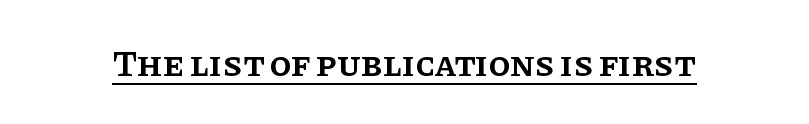
{"serif": "yes", "italic": "no", "bold": "semi", "weight": "semibold", "width": "normal", "stroke_contrast": "low", "x_height": "large", "monospaced": "no", "underline": "yes", "letter_spacing": "normal", "letter_spacing_em": 0.0, "glyph_px": 36}
